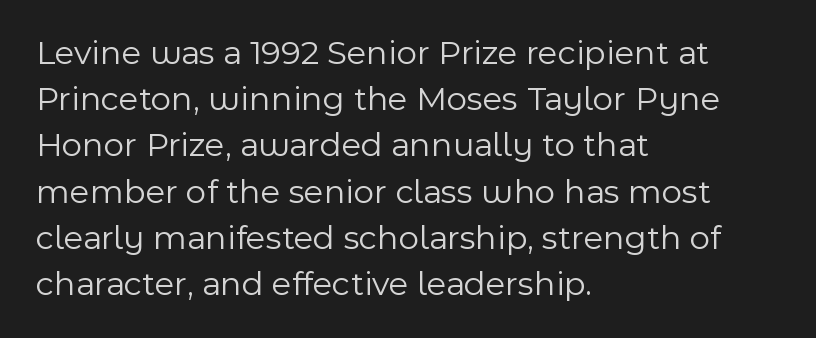
Weight: in the light-to-regular range. A clean baseline with only descenders dipping below it. If you drew a ruler down the left edge, every line would touch it. This sample has the flowing, uneven cadence of proportional lettering. Typographically, this falls in the sans-serif category. This sample keeps an unexceptional amount of space between lines.
